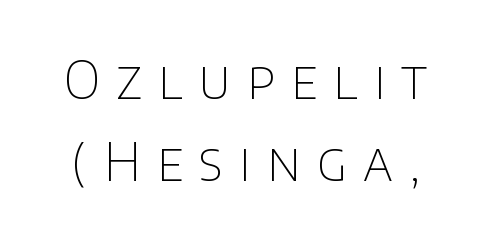
Q: Is the text bold? A: No.
Q: Is the text italic (slanted)? A: No, it is upright.
Q: Is the typeface a serif or a sans-serif typeface? A: Sans-serif.
Q: Is the text underlined? A: No.
Q: Is the spacing between letters normal or unusually wide? A: Unusually wide.
Q: Is the spacing between lines tight, normal or loose? A: Normal.
Q: Width (condensed, normal, or wide)? A: Normal.
Q: Stroke contrast? A: Low.
Q: x-height? A: Large.
Q: Monospaced? A: No.
